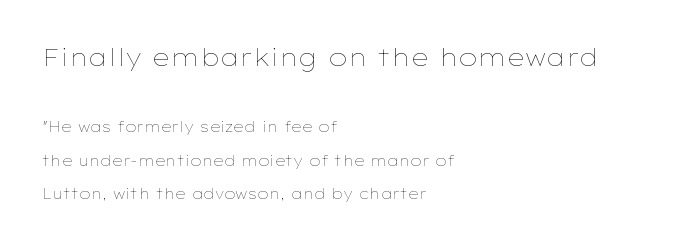
Q: Is the text bold? A: No.
Q: Is the text italic (slanted)? A: No, it is upright.
Q: Is the text underlined? A: No.
Q: How is the paragraph aligned? A: Left-aligned.
Q: Is the spacing between letters normal or unusually wide? A: Normal.
Q: Is the spacing between lines tight, normal or loose? A: Loose.
Q: Which block of text is set in a larger size, the first (top) or the second (bottom)? A: The first (top) one.
